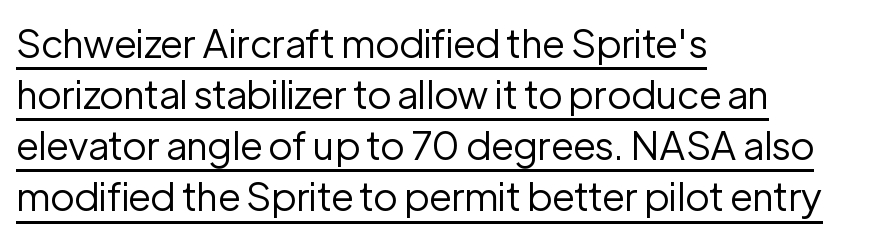
Q: Is the text bold? A: No.
Q: Is the text italic (slanted)? A: No, it is upright.
Q: Is the typeface a serif or a sans-serif typeface? A: Sans-serif.
Q: Is the text underlined? A: Yes.
Q: How is the paragraph aligned? A: Left-aligned.
Q: Is the spacing between letters normal or unusually wide? A: Normal.
Q: Is the spacing between lines tight, normal or loose? A: Normal.
Q: Width (condensed, normal, or wide)? A: Normal.
Q: Stroke contrast? A: Low.
Q: x-height? A: Medium.
Q: Monospaced? A: No.
